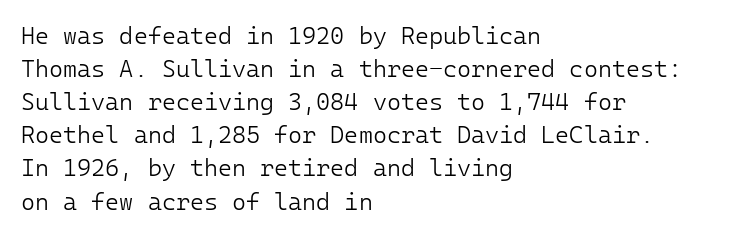
The image shows 24 px text type, upright; set left-aligned, normal line spacing (1.38x), normal letter spacing, not underlined.
